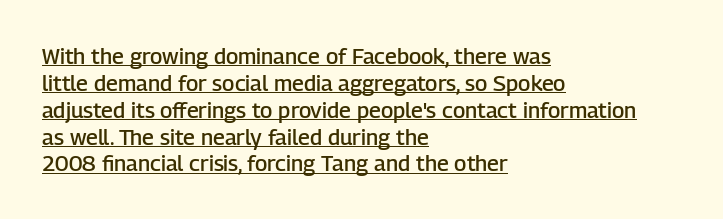
{"italic": "no", "bold": "semi", "underline": "yes", "align": "left", "line_spacing_ratio": 1.22, "letter_spacing": "normal", "letter_spacing_em": 0.0, "glyph_px": 22}
